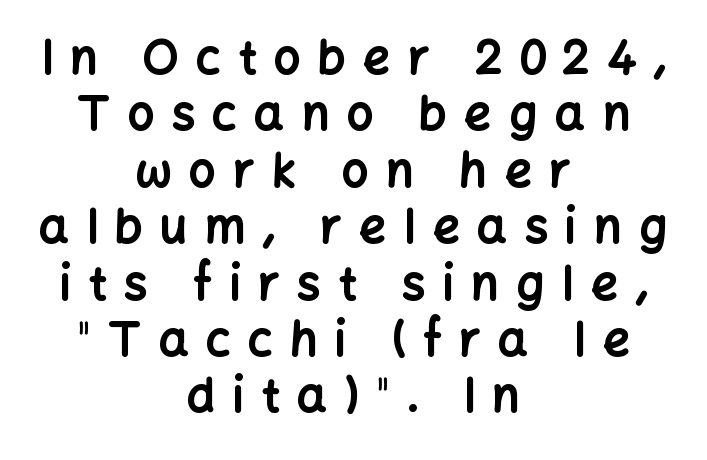
{"serif": "no", "italic": "no", "bold": "yes", "weight": "bold", "width": "normal", "stroke_contrast": "low", "x_height": "medium", "monospaced": "no", "underline": "no", "align": "center", "line_spacing_ratio": 1.2, "letter_spacing": "wide", "letter_spacing_em": 0.37, "glyph_px": 47}
